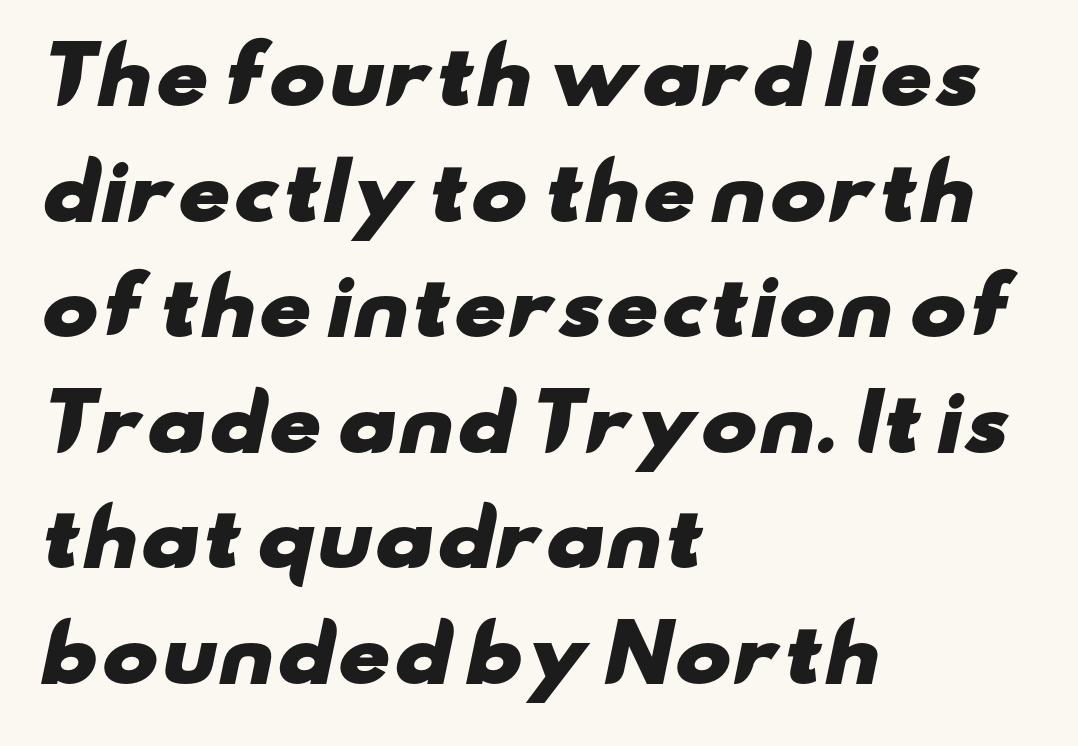
{"serif": "no", "bold": "yes", "weight": "heavy", "width": "wide", "stroke_contrast": "low", "x_height": "small", "monospaced": "no", "underline": "no", "align": "left", "line_spacing": "normal", "line_spacing_ratio": 1.52, "letter_spacing": "normal", "letter_spacing_em": 0.0, "glyph_px": 76}
